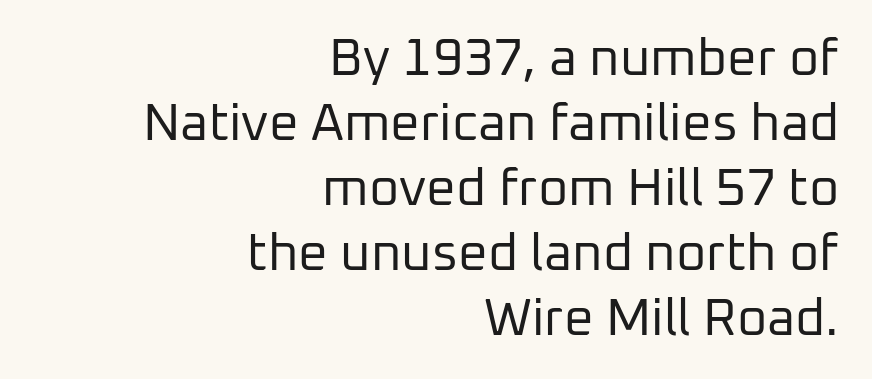
Note: no serifs on the glyphs. A bare baseline throughout the passage. Proportional: the letters do not fall into vertical columns. The rendering uses a moderate line-height, typical for paragraphs.
